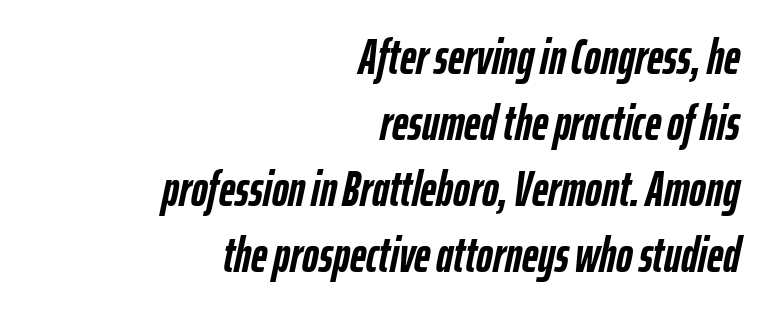
The image shows 50 px semibold, condensed type, italic (leaning right); set right-aligned, normal line spacing (1.32x), normal letter spacing, not underlined; low stroke contrast and a medium x-height.
